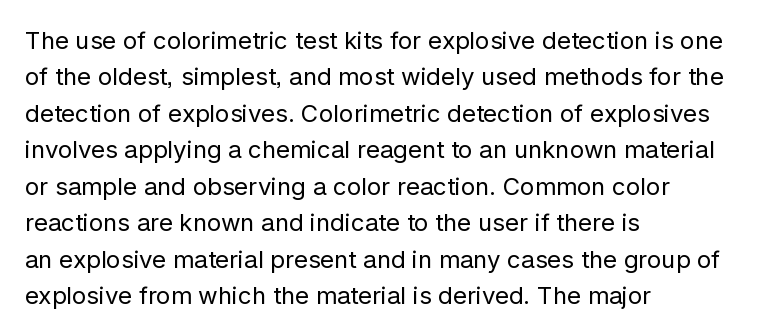
The foot of each line stays bare and open. These lines stack with their left ends in a neat column. Italic: no, the glyphs are upright roman. These lines sit exactly where default settings would place them.
